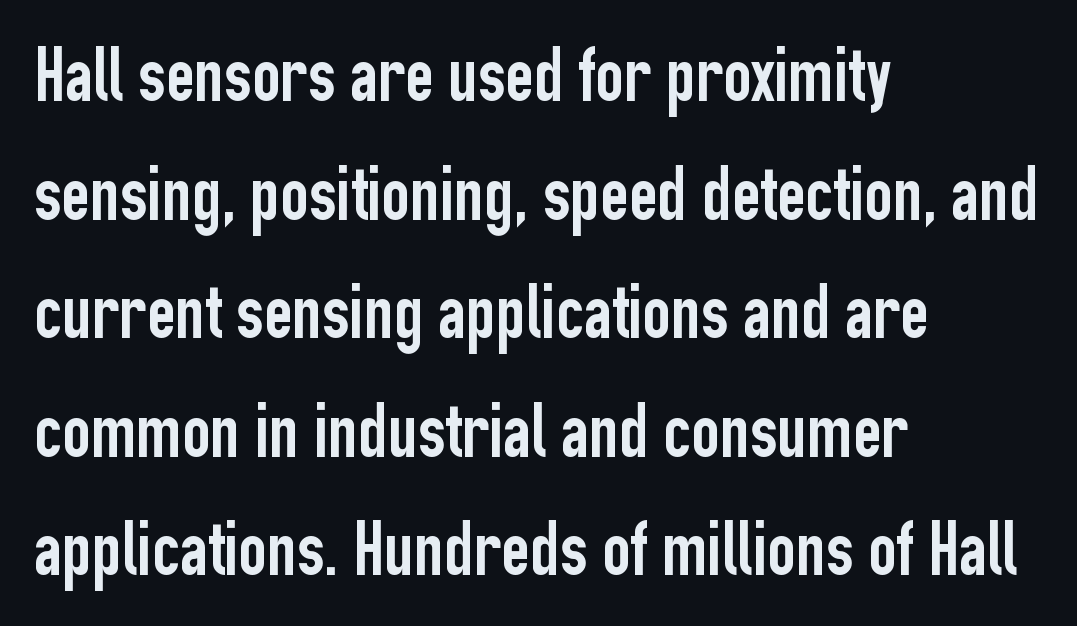
Q: Is the text italic (slanted)? A: No, it is upright.
Q: Is the typeface a serif or a sans-serif typeface? A: Sans-serif.
Q: Is the text underlined? A: No.
Q: How is the paragraph aligned? A: Left-aligned.
Q: Is the spacing between letters normal or unusually wide? A: Normal.
Q: Is the spacing between lines tight, normal or loose? A: Normal.
Q: Width (condensed, normal, or wide)? A: Condensed.
Q: Stroke contrast? A: Low.
Q: x-height? A: Medium.
Q: Monospaced? A: No.
